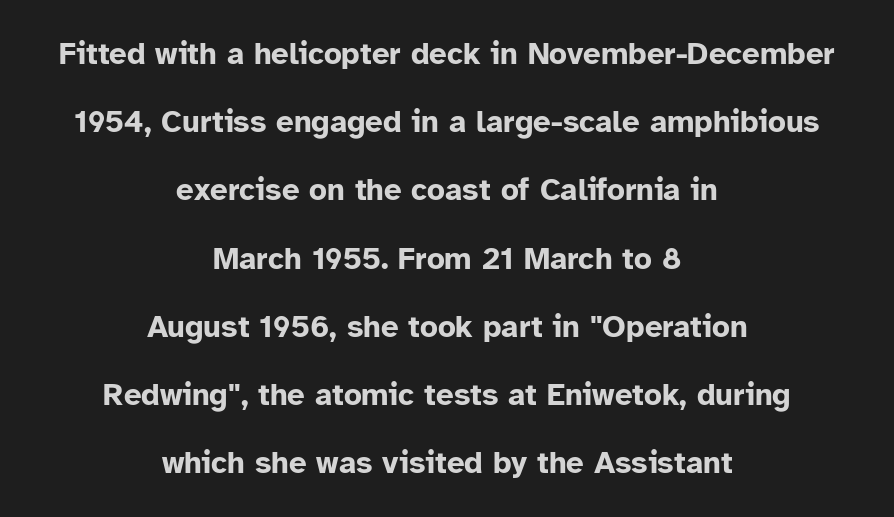
Plenty of ink on the page — the face is bold. The space between consecutive lines is lavish. Serif or sans? Sans — the stroke terminals are bare. Words appear dense and cohesive because spacing is normal. Unlike italic type, these characters show no tilt at all. Varying glyph widths throughout — classic text-font behaviour.
